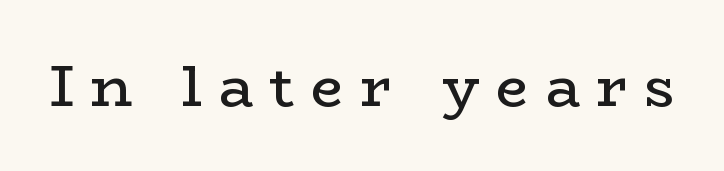
The image shows 58 px regular-weight, wide serif type, upright; set unusually wide letter spacing (+0.28 em), not underlined; low stroke contrast and a medium x-height.
